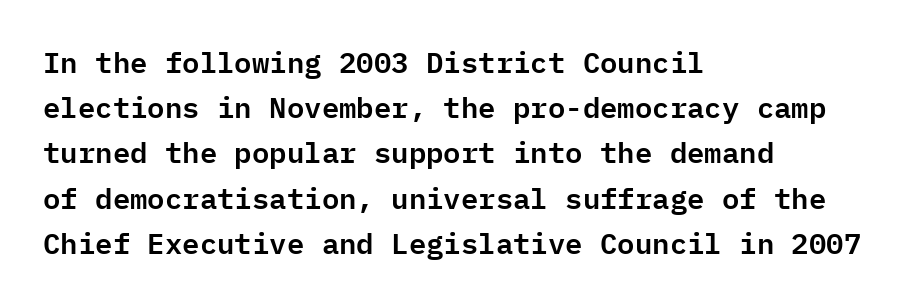
The image shows 29 px sans-serif type, upright, monospaced; set left-aligned, normal line spacing (1.56x), normal letter spacing, not underlined; low stroke contrast and a medium x-height.
